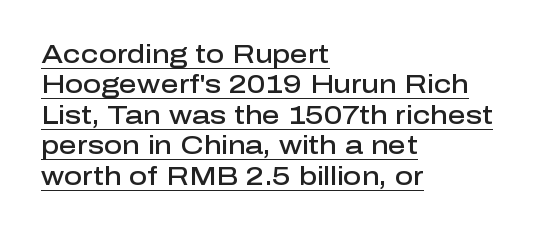
Q: Is the text bold? A: Semi-bold.
Q: Is the text italic (slanted)? A: No, it is upright.
Q: Is the text underlined? A: Yes.
Q: How is the paragraph aligned? A: Left-aligned.
Q: Is the spacing between letters normal or unusually wide? A: Normal.
